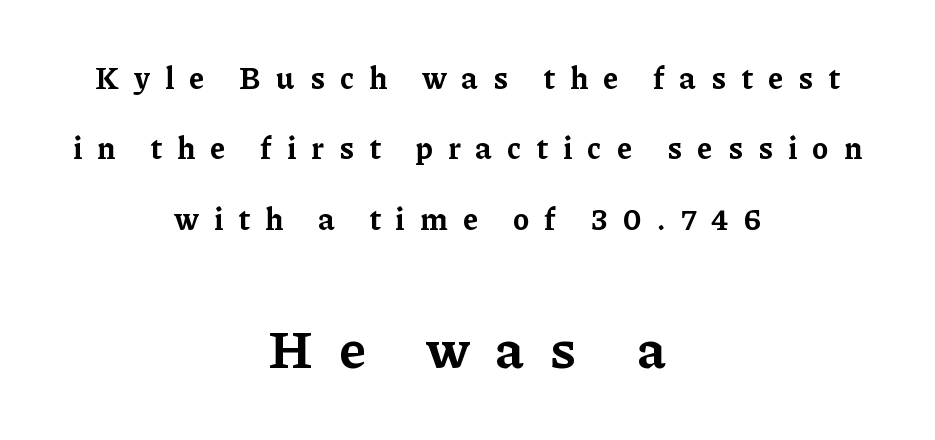
The image shows 54 px bold serif type, upright; set centered, loose line spacing (2.27x), unusually wide letter spacing (+0.49 em), not underlined; the second (bottom) block is 1.74x larger; low stroke contrast and a medium x-height.
